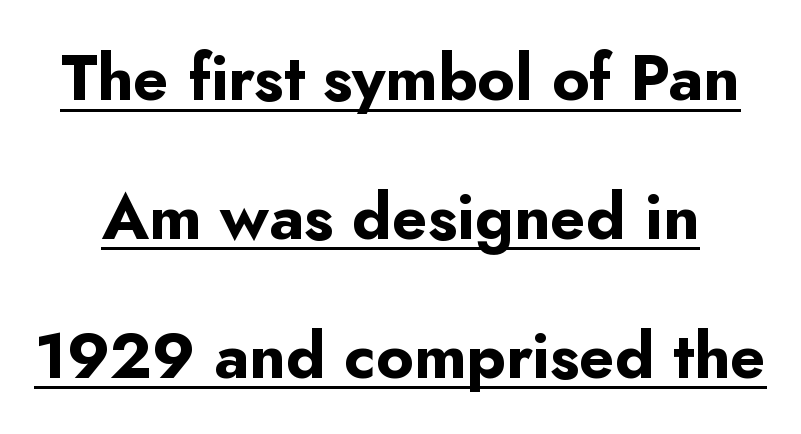
{"serif": "no", "italic": "no", "bold": "yes", "weight": "bold", "width": "normal", "stroke_contrast": "low", "x_height": "small", "monospaced": "no", "underline": "yes", "line_spacing": "loose", "line_spacing_ratio": 2.17, "letter_spacing": "normal", "letter_spacing_em": 0.0, "glyph_px": 64}
